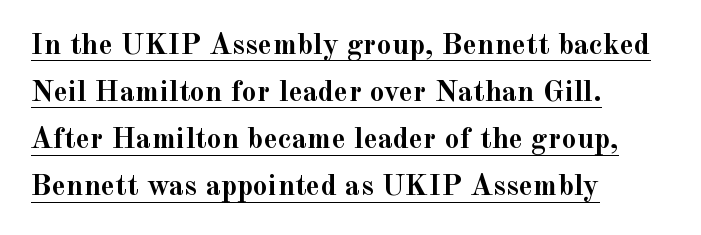
Q: Is the text bold? A: Yes.
Q: Is the text italic (slanted)? A: No, it is upright.
Q: Is the typeface a serif or a sans-serif typeface? A: Serif.
Q: Is the text underlined? A: Yes.
Q: How is the paragraph aligned? A: Left-aligned.
Q: Is the spacing between letters normal or unusually wide? A: Normal.
Q: Is the spacing between lines tight, normal or loose? A: Normal.
Q: Width (condensed, normal, or wide)? A: Normal.
Q: x-height? A: Small.
Q: Monospaced? A: No.
